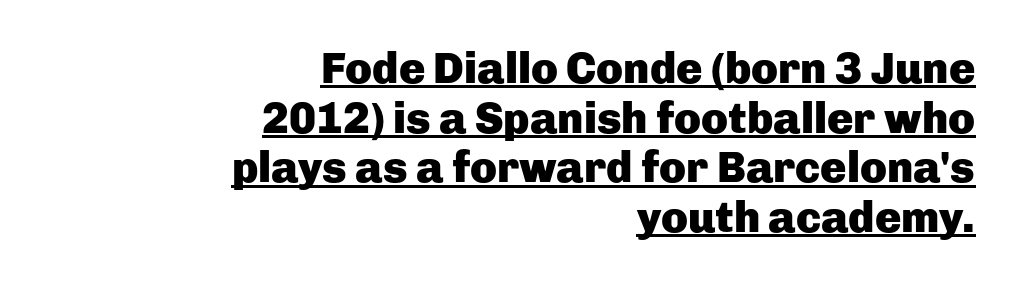
The image shows 44 px heavy sans-serif type, upright; set right-aligned, tight line spacing (1.13x), normal letter spacing, underlined; low stroke contrast and a medium x-height.
